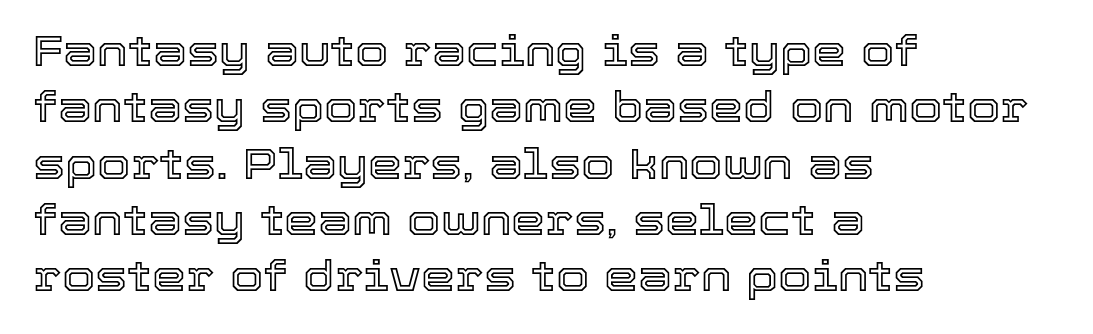
{"italic": "no", "width": "normal", "x_height": "medium", "monospaced": "no", "underline": "no", "align": "left", "line_spacing": "normal", "line_spacing_ratio": 1.31, "letter_spacing": "normal", "letter_spacing_em": 0.0, "glyph_px": 43}
